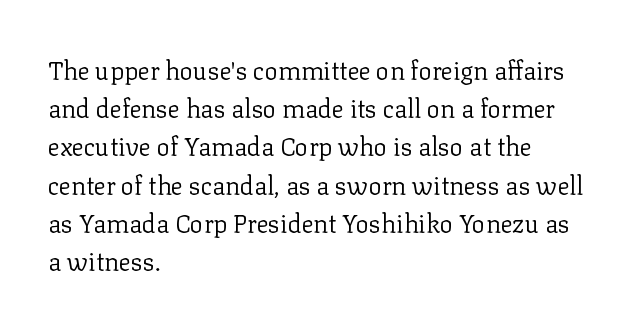
{"italic": "no", "bold": "no", "underline": "no", "align": "left", "line_spacing": "normal", "line_spacing_ratio": 1.53, "letter_spacing": "normal", "letter_spacing_em": 0.0, "glyph_px": 25}
